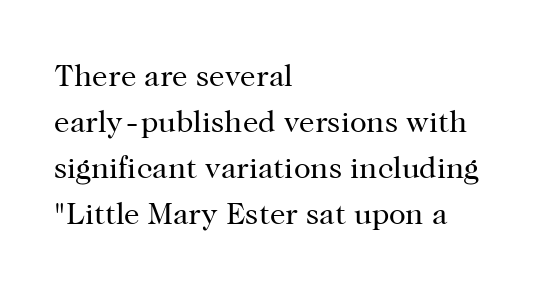
Q: Is the text bold? A: No.
Q: Is the text italic (slanted)? A: No, it is upright.
Q: Is the typeface a serif or a sans-serif typeface? A: Serif.
Q: Is the text underlined? A: No.
Q: How is the paragraph aligned? A: Left-aligned.
Q: Is the spacing between letters normal or unusually wide? A: Normal.
Q: Is the spacing between lines tight, normal or loose? A: Normal.
Q: Width (condensed, normal, or wide)? A: Normal.
Q: Stroke contrast? A: High.
Q: x-height? A: Medium.
Q: Monospaced? A: No.
